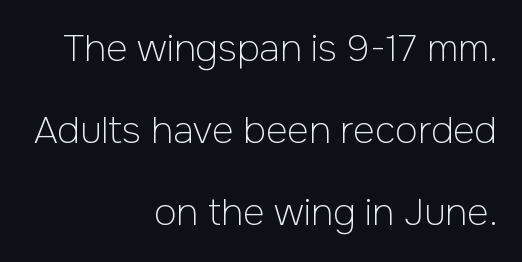
Q: Is the text bold? A: No.
Q: Is the text italic (slanted)? A: No, it is upright.
Q: Is the typeface a serif or a sans-serif typeface? A: Sans-serif.
Q: Is the text underlined? A: No.
Q: How is the paragraph aligned? A: Right-aligned.
Q: Is the spacing between letters normal or unusually wide? A: Normal.
Q: Is the spacing between lines tight, normal or loose? A: Loose.
Q: Width (condensed, normal, or wide)? A: Normal.
Q: Stroke contrast? A: Low.
Q: x-height? A: Medium.
Q: Monospaced? A: No.
